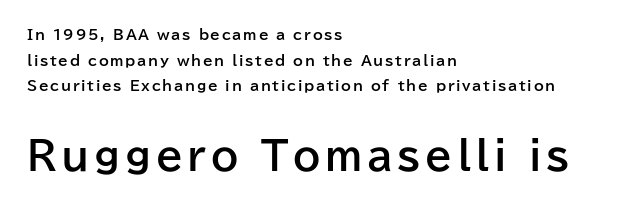
{"serif": "no", "italic": "no", "bold": "yes", "weight": "bold", "width": "normal", "stroke_contrast": "low", "x_height": "medium", "monospaced": "no", "underline": "no", "align": "left", "line_spacing_ratio": 1.83, "larger_block": "second", "size_ratio": 2.79, "glyph_px": 39}
